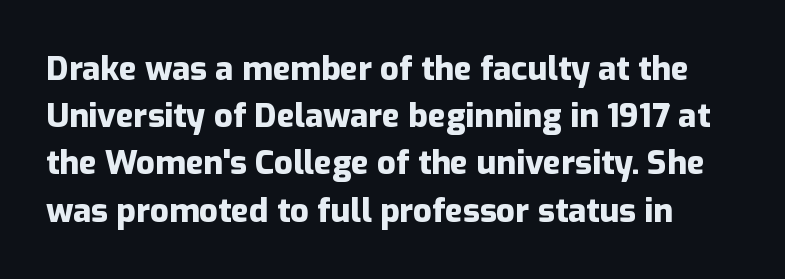
The glyphs in this specimen are sans serif. The string is rendered with underlining switched off. These lines are rendered in a variable-pitch font. Do the letters lean? They stand straight.
